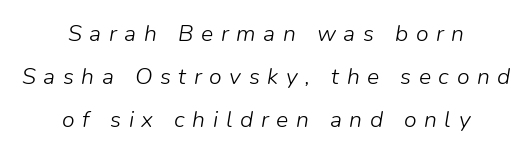
The text carries the slant typical of an italic or oblique font. The strokes carry an ordinary text weight at most. Characters follow at a spacing far wider than the type designer built in. If you folded the block vertically in half, each line would mirror itself in length. The gap between lines stays unmarked.
